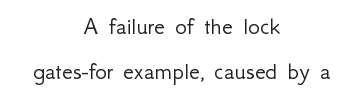
The image shows 25 px text type, upright; set centered, line spacing 1.8x, normal letter spacing, not underlined.
